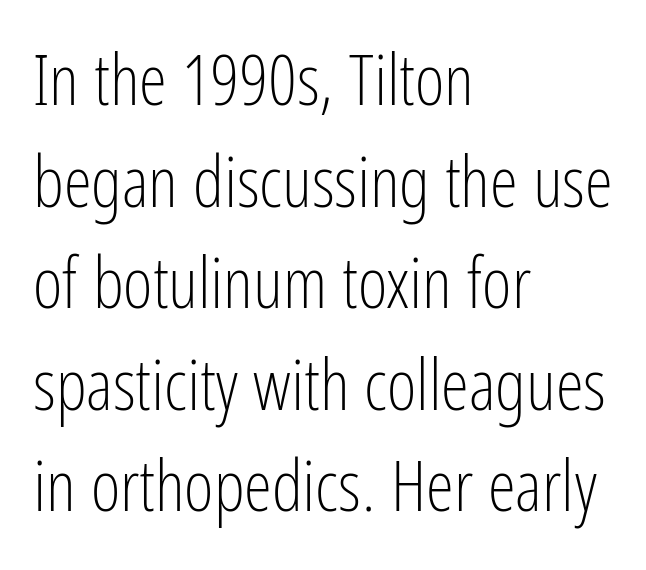
The rendering uses a moderate line-height, typical for paragraphs. The horizontal fit of the characters is conventional and even. The typeface has the unassuming heft of standard copy or less. The letters advance in unequal steps, a hallmark of proportional type. The baseline area is clear.
